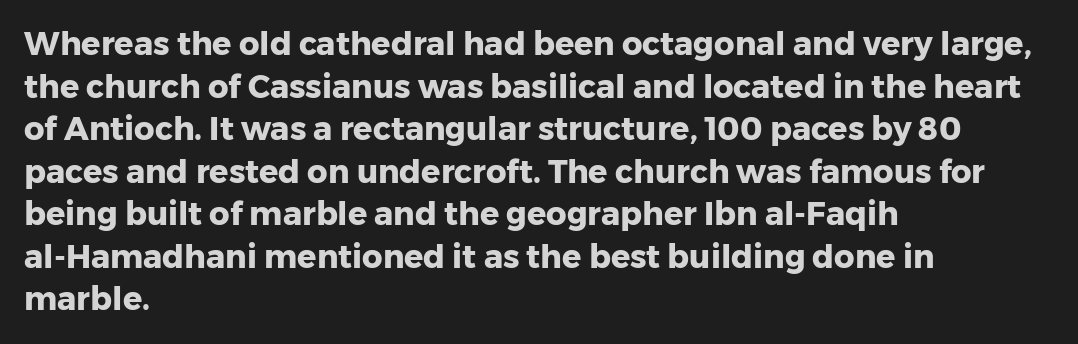
{"serif": "no", "italic": "no", "bold": "yes", "weight": "heavy", "width": "normal", "stroke_contrast": "low", "x_height": "medium", "monospaced": "no", "underline": "no", "align": "left", "line_spacing": "normal", "line_spacing_ratio": 1.33, "letter_spacing": "normal", "letter_spacing_em": 0.0, "glyph_px": 32}
